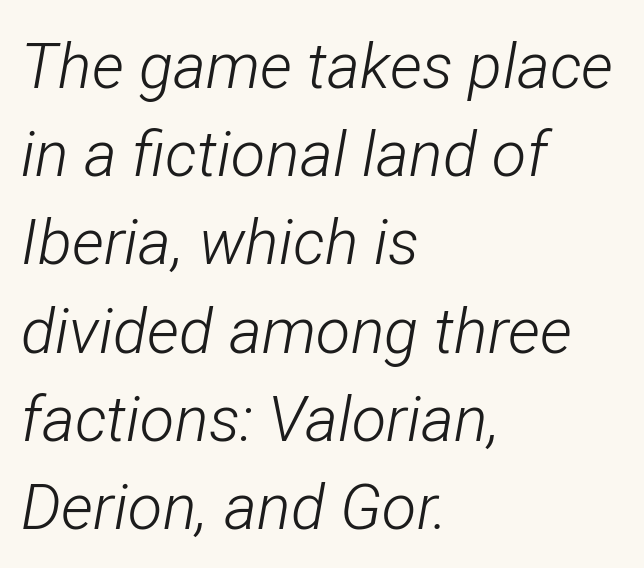
Q: Is the text bold? A: No.
Q: Is the text italic (slanted)? A: Yes, it leans right by about 12 degrees.
Q: Is the text underlined? A: No.
Q: How is the paragraph aligned? A: Left-aligned.
Q: Is the spacing between letters normal or unusually wide? A: Normal.
Q: Is the spacing between lines tight, normal or loose? A: Normal.
Q: Width (condensed, normal, or wide)? A: Condensed.
Q: Stroke contrast? A: Low.
Q: x-height? A: Medium.
Q: Monospaced? A: No.
